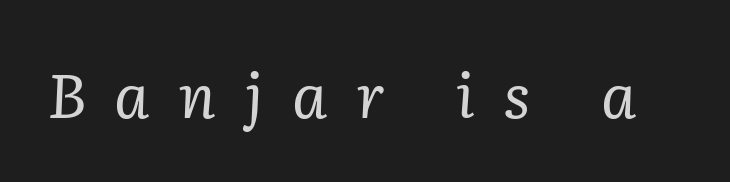
{"serif": "yes", "italic": "yes", "lean": "right", "slant_degrees": 2, "bold": "no", "weight": "regular", "width": "normal", "stroke_contrast": "low", "x_height": "medium", "monospaced": "no", "underline": "no", "letter_spacing": "wide", "letter_spacing_em": 0.47, "glyph_px": 62}
